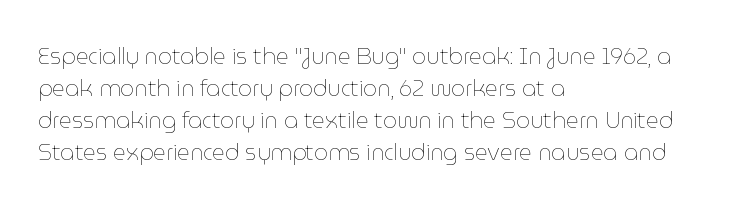
The image shows 22 px text type, upright; set left-aligned, normal line spacing (1.45x), normal letter spacing, not underlined.
